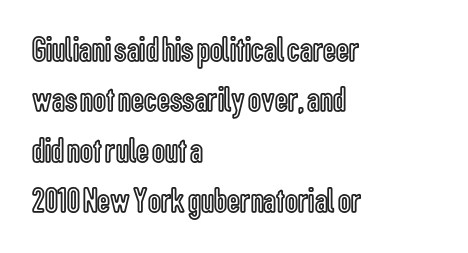
In terms of letterspacing, this is plain default setting. The typography opts for an upright posture over an oblique one. The face used here is proportionally spaced, like ordinary book or web type. One glance says typical: line gaps are just what's usual. Leftover space on each line is placed entirely after the last word.
